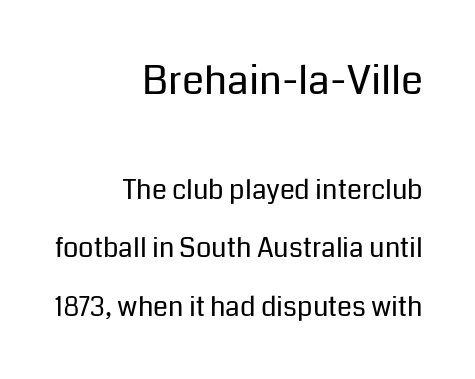
Q: Is the text bold? A: No.
Q: Is the text italic (slanted)? A: No, it is upright.
Q: Is the typeface a serif or a sans-serif typeface? A: Sans-serif.
Q: Is the text underlined? A: No.
Q: How is the paragraph aligned? A: Right-aligned.
Q: Is the spacing between letters normal or unusually wide? A: Normal.
Q: Is the spacing between lines tight, normal or loose? A: Loose.
Q: Which block of text is set in a larger size, the first (top) or the second (bottom)? A: The first (top) one.
Q: Width (condensed, normal, or wide)? A: Normal.
Q: Stroke contrast? A: Low.
Q: x-height? A: Medium.
Q: Monospaced? A: No.
